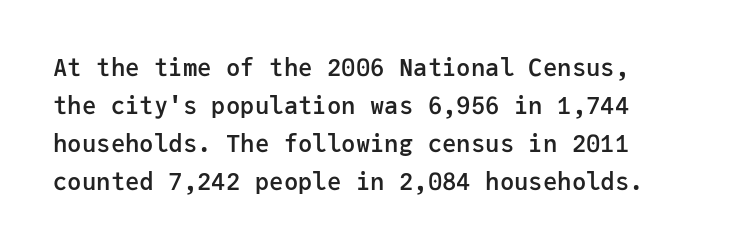
Q: Is the text bold? A: Semi-bold.
Q: Is the text italic (slanted)? A: No, it is upright.
Q: Is the text underlined? A: No.
Q: Is the spacing between letters normal or unusually wide? A: Normal.
Q: Is the spacing between lines tight, normal or loose? A: Normal.
